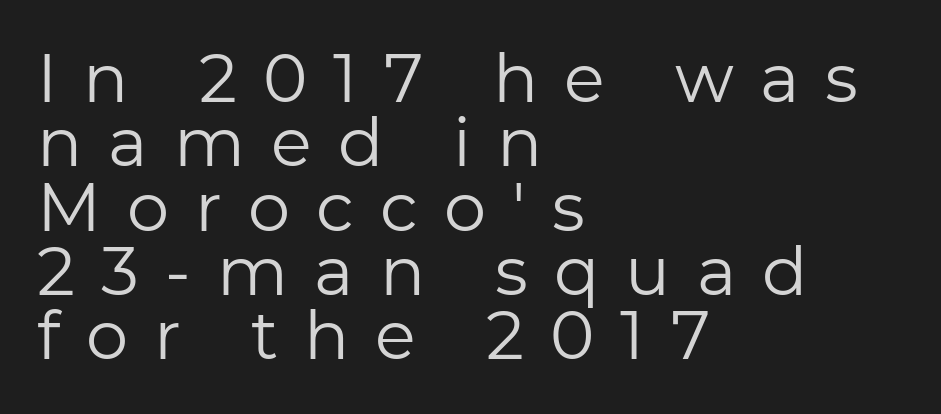
Words float on clear page, feet unadorned. Is this a fixed-width face? No — the glyphs have proportional, varying widths. The space between consecutive lines is stingy. The rendering anchors every line to the left-hand side. The tracking jumps out immediately: characters are airy and widely separated.
